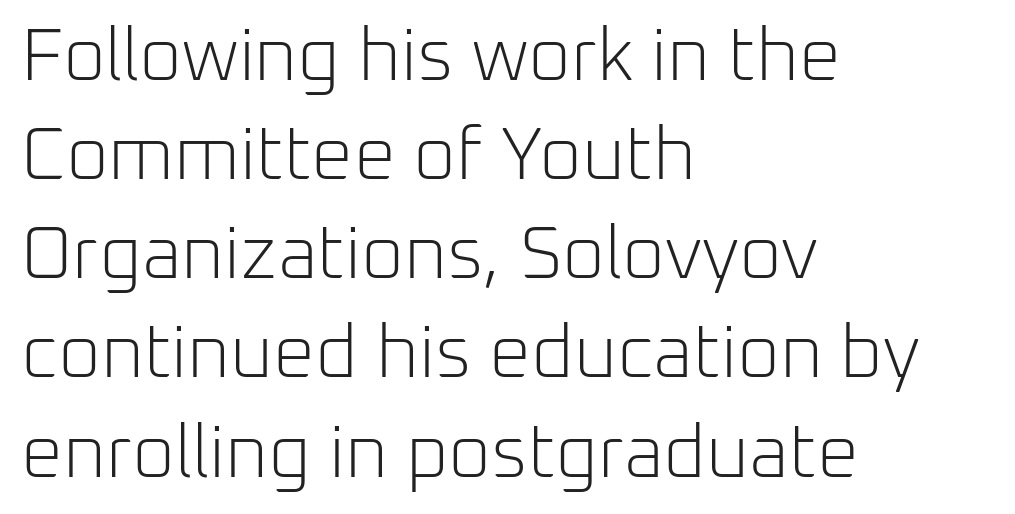
The image shows 74 px light sans-serif type, upright; set left-aligned, normal line spacing (1.34x), normal letter spacing, not underlined; low stroke contrast and a medium x-height.
